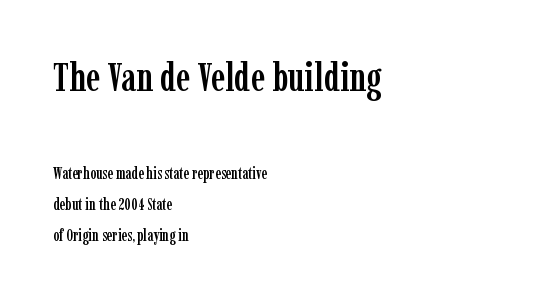
Leading is clearly above the norm, producing a sparse column. A serif font was chosen for this passage. The rendering shrinks the type as you move from the upper chunk to the lower. Descenders are the only things crossing below the line.
